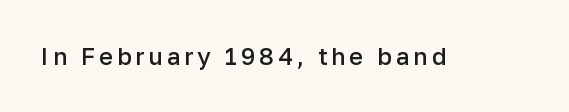
The image shows 24 px text type, upright; set not underlined.
